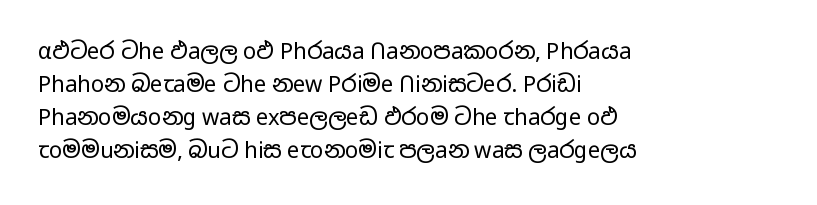
The image shows 22 px text type, upright; set left-aligned, normal line spacing (1.5x), normal letter spacing, not underlined.
